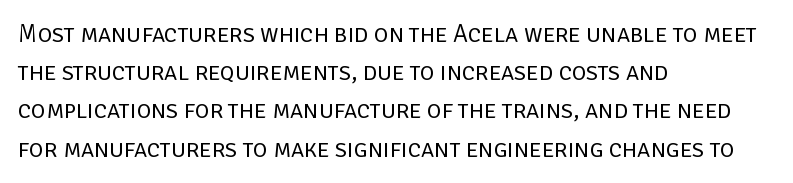
The image shows 25 px text type, upright; set left-aligned, normal line spacing (1.53x), normal letter spacing, not underlined.
